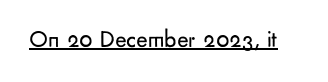
{"italic": "no", "bold": "no", "underline": "yes", "letter_spacing": "normal", "letter_spacing_em": 0.0, "glyph_px": 24}
